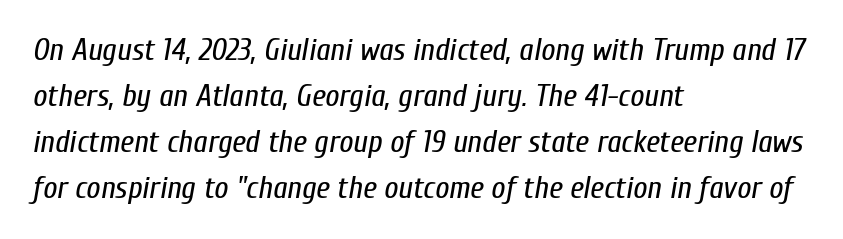
The image shows 31 px regular-weight, condensed type, italic (leaning right); set left-aligned, normal line spacing (1.48x), normal letter spacing, not underlined; low stroke contrast and a medium x-height.
